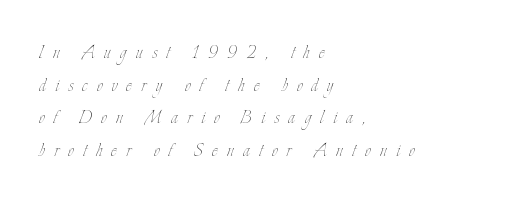
The image shows 22 px text type; set left-aligned, normal line spacing (1.48x), unusually wide letter spacing (+0.43 em), not underlined.
